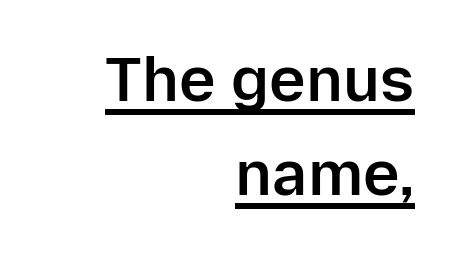
Q: Is the text bold? A: Semi-bold.
Q: Is the text italic (slanted)? A: No, it is upright.
Q: Is the typeface a serif or a sans-serif typeface? A: Sans-serif.
Q: Is the text underlined? A: Yes.
Q: How is the paragraph aligned? A: Right-aligned.
Q: Is the spacing between letters normal or unusually wide? A: Normal.
Q: Is the spacing between lines tight, normal or loose? A: Normal.
Q: Width (condensed, normal, or wide)? A: Normal.
Q: Stroke contrast? A: Low.
Q: x-height? A: Medium.
Q: Monospaced? A: No.
